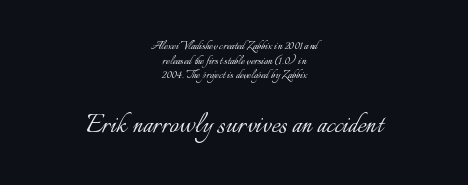
Two sizes are in play, and the larger belongs to the second block. Where is the straight margin? There isn't one; the lines are centered. Stem width sits at or under what a default text font uses. Default kerning and tracking; the words read as compact shapes.
